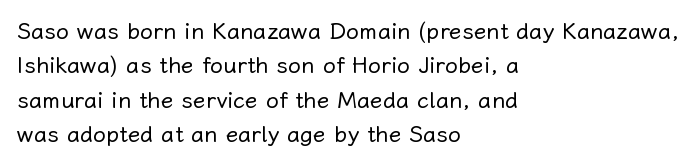
Observe the ordinary spacing: letters are neighbours, not strangers. Only glyphs here, with clear space below each row. Honestly, the row spacing looks completely unremarkable. No letter is thick-stroked: the sample isn't bold.
